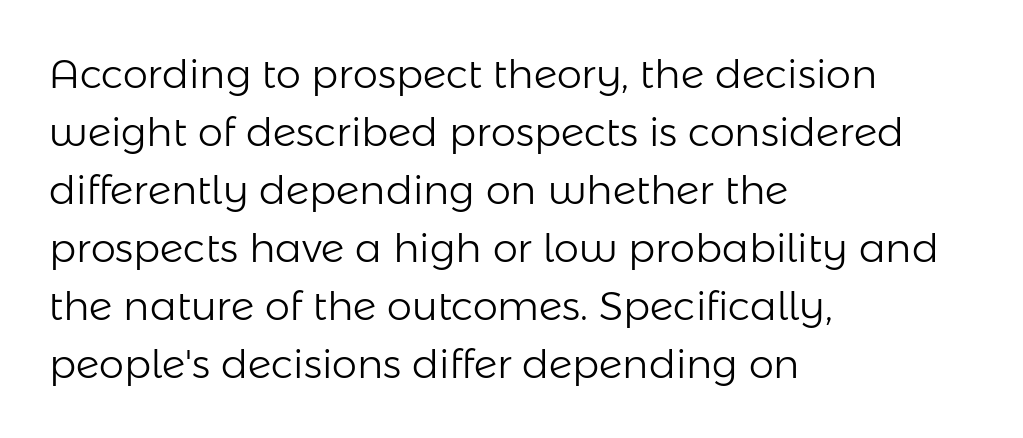
{"serif": "no", "italic": "no", "bold": "no", "weight": "light", "width": "normal", "stroke_contrast": "low", "x_height": "medium", "monospaced": "no", "underline": "no", "align": "left", "line_spacing": "normal", "line_spacing_ratio": 1.45, "letter_spacing": "normal", "letter_spacing_em": 0.0, "glyph_px": 40}
